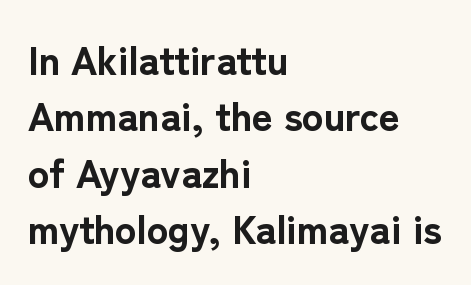
Q: Is the text bold? A: Yes.
Q: Is the text italic (slanted)? A: No, it is upright.
Q: Is the typeface a serif or a sans-serif typeface? A: Sans-serif.
Q: Is the text underlined? A: No.
Q: How is the paragraph aligned? A: Left-aligned.
Q: Is the spacing between letters normal or unusually wide? A: Normal.
Q: Is the spacing between lines tight, normal or loose? A: Normal.
Q: Width (condensed, normal, or wide)? A: Normal.
Q: Stroke contrast? A: Low.
Q: x-height? A: Medium.
Q: Monospaced? A: No.
